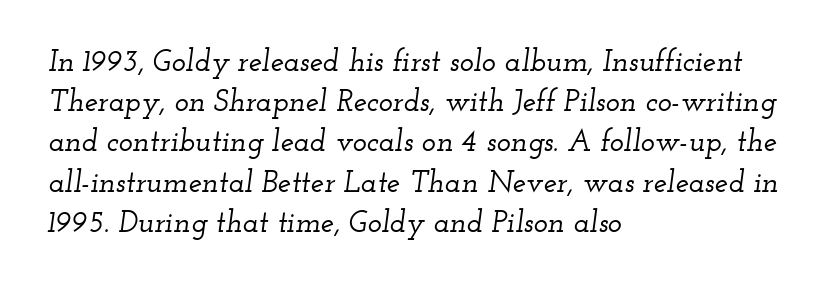
{"serif": "yes", "italic": "yes", "lean": "right", "slant_degrees": 12, "width": "wide", "stroke_contrast": "low", "x_height": "small", "monospaced": "no", "underline": "no", "align": "left", "line_spacing": "normal", "line_spacing_ratio": 1.34, "letter_spacing": "normal", "letter_spacing_em": 0.0, "glyph_px": 30}
